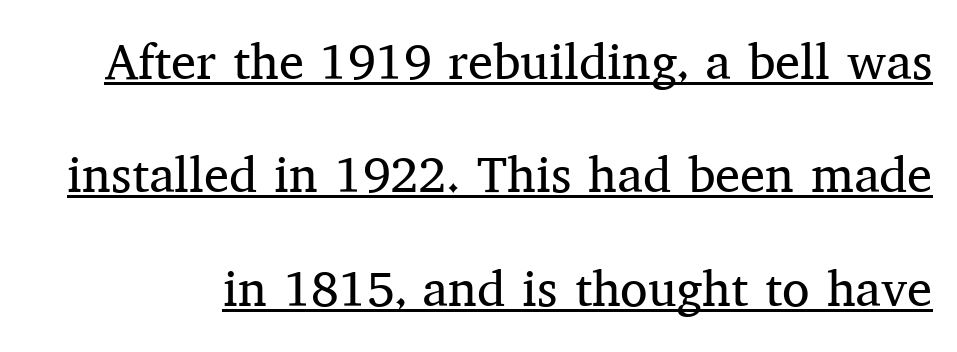
Q: Is the text bold? A: No.
Q: Is the text italic (slanted)? A: No, it is upright.
Q: Is the typeface a serif or a sans-serif typeface? A: Serif.
Q: Is the text underlined? A: Yes.
Q: Is the spacing between letters normal or unusually wide? A: Normal.
Q: Is the spacing between lines tight, normal or loose? A: Loose.
Q: Width (condensed, normal, or wide)? A: Normal.
Q: Stroke contrast? A: Medium.
Q: x-height? A: Medium.
Q: Monospaced? A: No.
